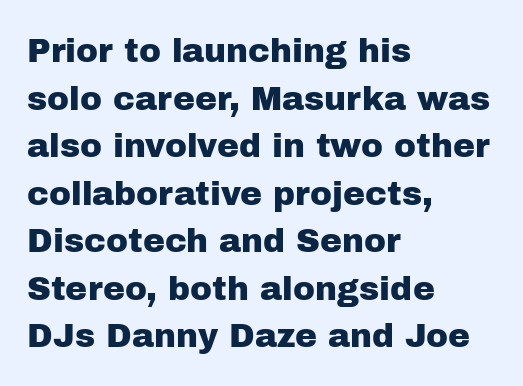
{"serif": "no", "italic": "no", "width": "normal", "stroke_contrast": "low", "x_height": "medium", "monospaced": "no", "underline": "no", "align": "left", "line_spacing": "normal", "line_spacing_ratio": 1.44, "letter_spacing": "normal", "letter_spacing_em": 0.0, "glyph_px": 33}
